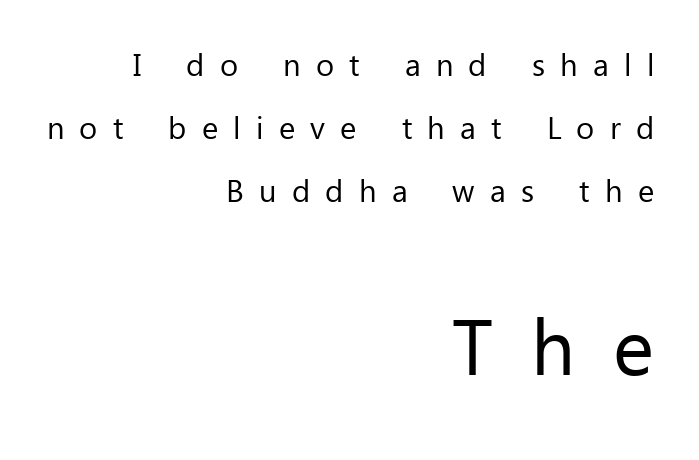
Q: Is the text bold? A: No.
Q: Is the text italic (slanted)? A: No, it is upright.
Q: Is the typeface a serif or a sans-serif typeface? A: Sans-serif.
Q: Is the text underlined? A: No.
Q: How is the paragraph aligned? A: Right-aligned.
Q: Is the spacing between letters normal or unusually wide? A: Unusually wide.
Q: Is the spacing between lines tight, normal or loose? A: Loose.
Q: Which block of text is set in a larger size, the first (top) or the second (bottom)? A: The second (bottom) one.
Q: Width (condensed, normal, or wide)? A: Normal.
Q: Stroke contrast? A: Low.
Q: x-height? A: Medium.
Q: Monospaced? A: No.
